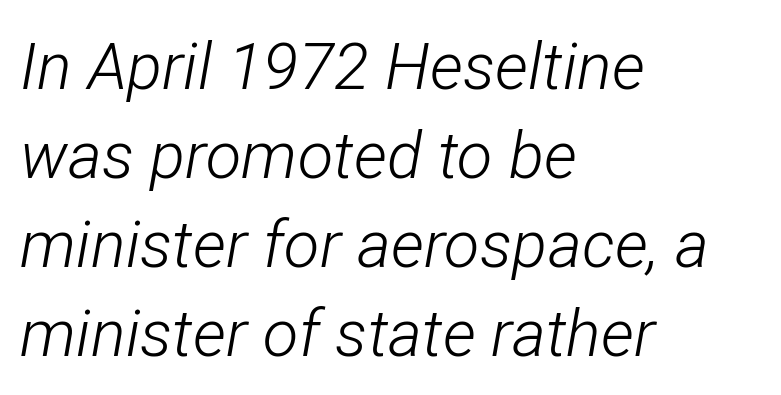
The space between consecutive lines is moderate. The letters advance in unequal steps, a hallmark of proportional type. The space directly below the letters is spotless. Typeset ragged right — the left edge is the straight one. The rendering keeps characters at their native spacing.
